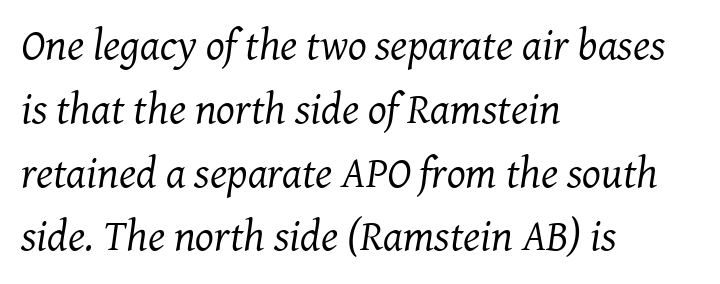
{"serif": "yes", "italic": "yes", "lean": "right", "slant_degrees": 7, "bold": "no", "weight": "regular", "width": "normal", "stroke_contrast": "medium", "x_height": "medium", "monospaced": "no", "underline": "no", "align": "left", "line_spacing": "normal", "line_spacing_ratio": 1.45, "letter_spacing": "normal", "letter_spacing_em": 0.0, "glyph_px": 44}
